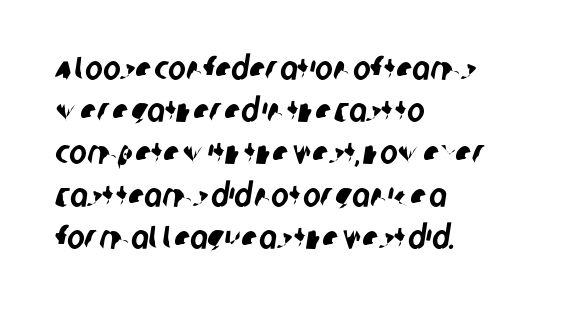
Reading down the column, the eye jumps a familiar distance to each next line. Check under the words: just untouched page. Spacing verdict: proportional, widths tailored to each character. The typeface chosen for these lines omits serifs. Standard letterfit; no display-style spreading of the glyphs. Notice how the passage keeps a crisp vertical edge on the left only.
